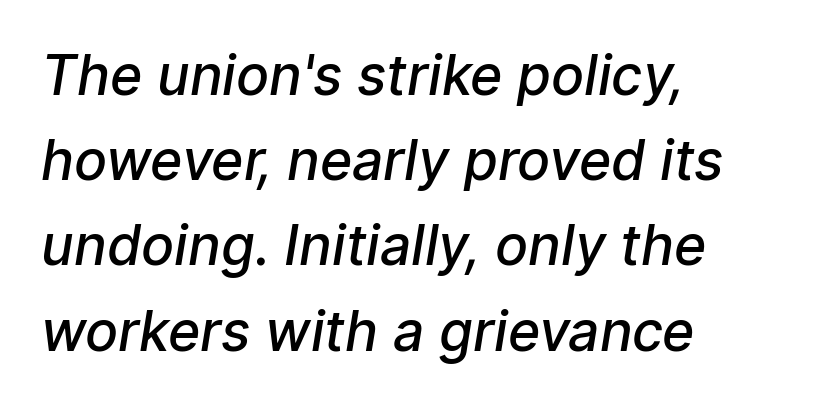
The image shows 55 px semibold sans-serif type; set left-aligned, normal line spacing (1.55x), normal letter spacing, not underlined; low stroke contrast and a medium x-height.
